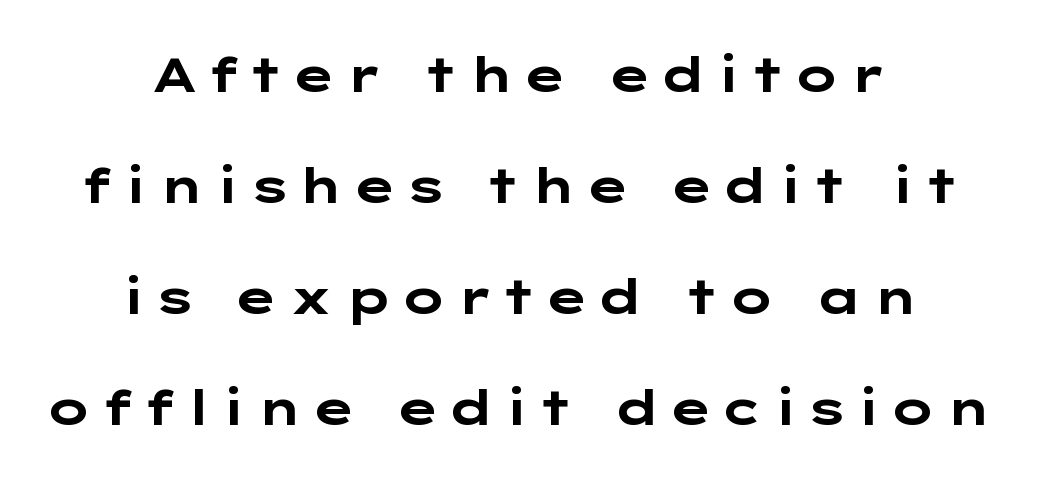
The image shows 48 px bold, wide sans-serif type, upright; set centered, loose line spacing (2.31x), not underlined; low stroke contrast and a medium x-height.
